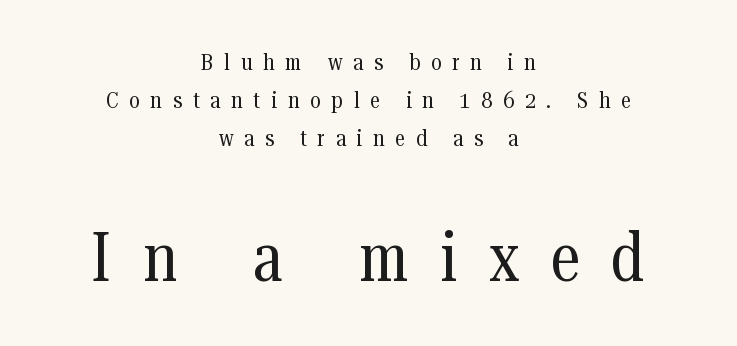
Q: Is the text bold? A: No.
Q: Is the text italic (slanted)? A: No, it is upright.
Q: Is the typeface a serif or a sans-serif typeface? A: Serif.
Q: Is the text underlined? A: No.
Q: How is the paragraph aligned? A: Centered.
Q: Is the spacing between letters normal or unusually wide? A: Unusually wide.
Q: Is the spacing between lines tight, normal or loose? A: Normal.
Q: Which block of text is set in a larger size, the first (top) or the second (bottom)? A: The second (bottom) one.
Q: Width (condensed, normal, or wide)? A: Condensed.
Q: Stroke contrast? A: Medium.
Q: x-height? A: Medium.
Q: Monospaced? A: No.
